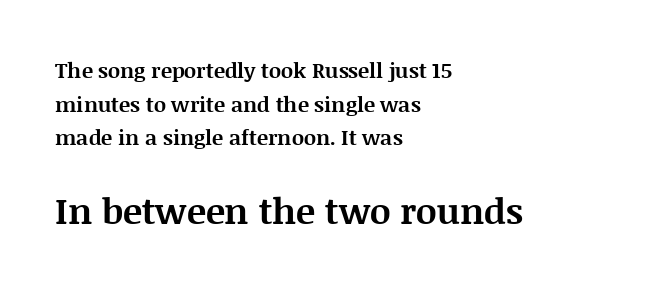
The image shows 36 px bold serif type, upright; set left-aligned, normal line spacing (1.6x), normal letter spacing, not underlined; the second (bottom) block is 1.71x larger; medium stroke contrast and a large x-height.
